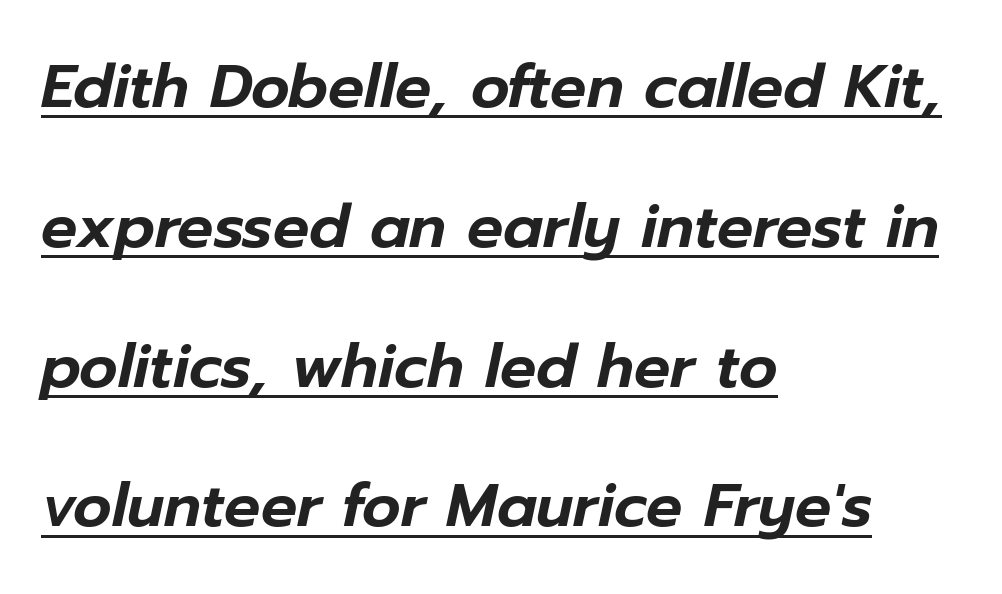
The image shows 60 px text type, italic (leaning right); set left-aligned, loose line spacing (2.33x), normal letter spacing, underlined; low stroke contrast and a medium x-height.
